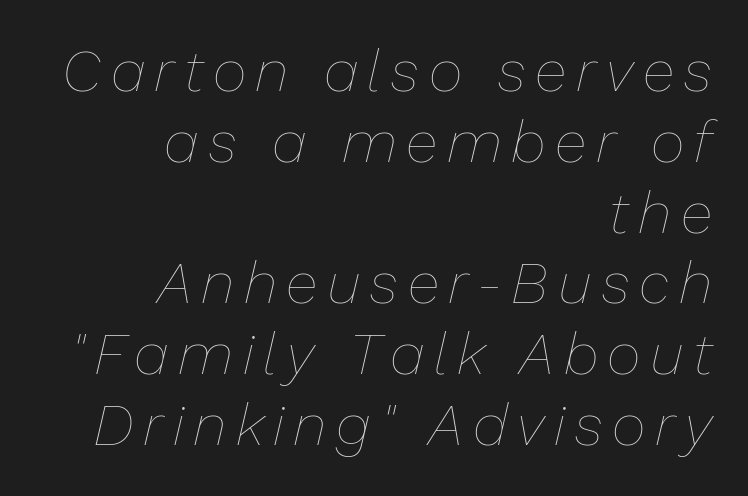
{"italic": "yes", "lean": "right", "slant_degrees": 13, "bold": "no", "weight": "thin", "width": "normal", "stroke_contrast": "low", "x_height": "medium", "monospaced": "no", "underline": "no", "align": "right", "line_spacing_ratio": 1.2, "glyph_px": 59}
